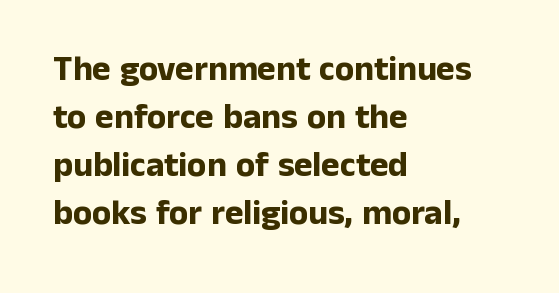
Is the block centered? No — it sits flush against the left margin. Is the type bold? Yes — the strokes are clearly thick and heavy. You can tell from the bare stems that sans-serif type was used. This sample has the flowing, uneven cadence of proportional lettering. The designer left line spacing at the default. Descenders hang freely into open space.
